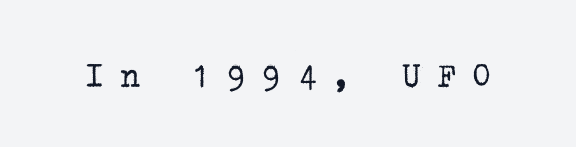
Glyph-to-glyph distance is far greater than everyday printed text. You can tell it's not italic because the verticals are truly vertical. Descender tails drop into unmarked territory. Yep, those are serifs on the letters. Unbolded letterforms with no extra heft.
